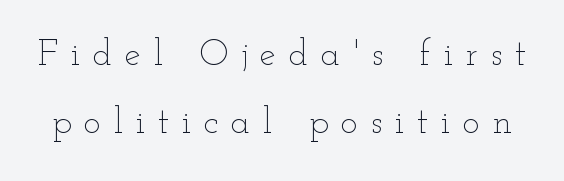
{"italic": "no", "bold": "no", "weight": "thin", "width": "wide", "stroke_contrast": "low", "x_height": "small", "monospaced": "no", "underline": "no", "line_spacing_ratio": 1.89, "letter_spacing": "wide", "letter_spacing_em": 0.36, "glyph_px": 36}
